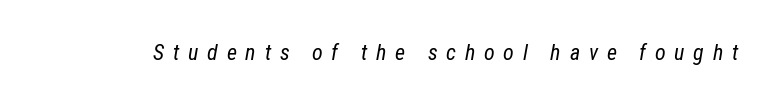
{"italic": "yes", "lean": "right", "slant_degrees": 12, "bold": "no", "underline": "no", "letter_spacing": "wide", "letter_spacing_em": 0.4, "glyph_px": 22}
